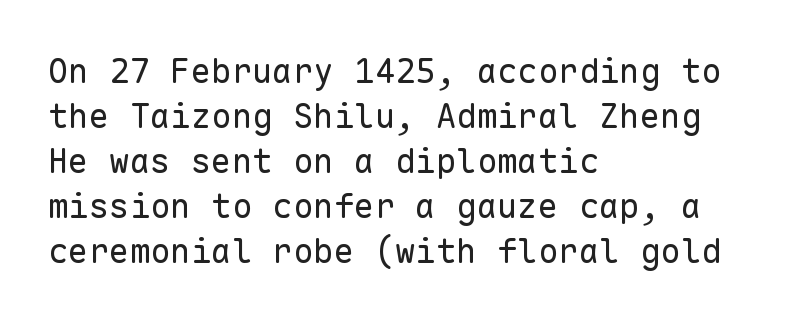
{"serif": "no", "italic": "no", "bold": "no", "weight": "regular", "width": "normal", "stroke_contrast": "low", "x_height": "medium", "monospaced": "yes", "underline": "no", "align": "left", "line_spacing": "normal", "line_spacing_ratio": 1.32, "letter_spacing": "normal", "letter_spacing_em": 0.0, "glyph_px": 34}
